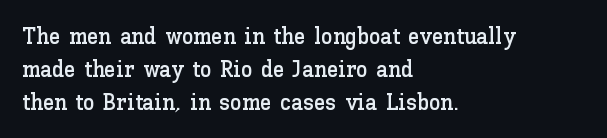
{"italic": "no", "underline": "no", "align": "left", "line_spacing": "normal", "line_spacing_ratio": 1.43, "letter_spacing": "normal", "letter_spacing_em": 0.0, "glyph_px": 23}
